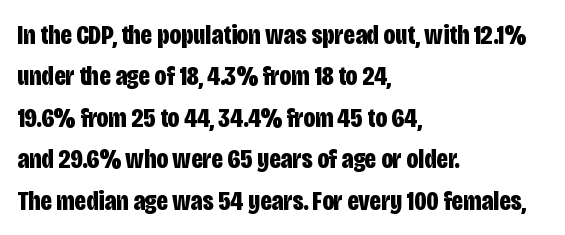
Words appear dense and cohesive because spacing is normal. These lines carry a lot of weight — the face is fully bold. The glyphs are unaccompanied by any horizontal stroke below them. The face used here is proportionally spaced, like ordinary book or web type. Students, observe: this is what conventionally led text looks like.
